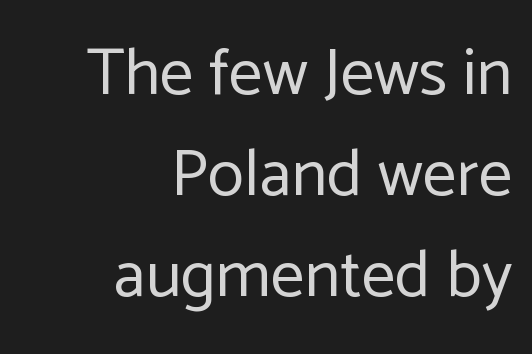
Q: Is the text bold? A: No.
Q: Is the text italic (slanted)? A: No, it is upright.
Q: Is the typeface a serif or a sans-serif typeface? A: Sans-serif.
Q: Is the text underlined? A: No.
Q: How is the paragraph aligned? A: Right-aligned.
Q: Is the spacing between letters normal or unusually wide? A: Normal.
Q: Is the spacing between lines tight, normal or loose? A: Normal.
Q: Width (condensed, normal, or wide)? A: Normal.
Q: Stroke contrast? A: Low.
Q: x-height? A: Medium.
Q: Monospaced? A: No.
